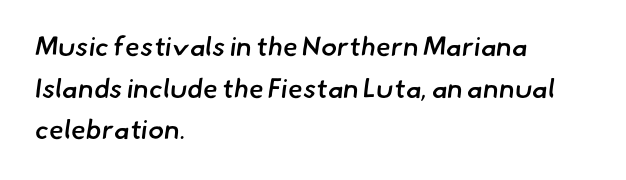
The type is set solid horizontally, with unmodified tracking. The space directly below the letters is spotless. Horizontal bands of white between lines are of average thickness. These words are printed semibold, heavier than regular yet not bold.
